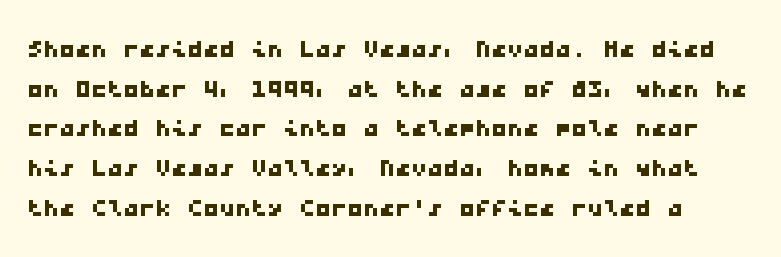
Q: Is the typeface a serif or a sans-serif typeface? A: Sans-serif.
Q: Is the text underlined? A: No.
Q: Is the spacing between letters normal or unusually wide? A: Normal.
Q: Width (condensed, normal, or wide)? A: Wide.
Q: Stroke contrast? A: Low.
Q: x-height? A: Medium.
Q: Monospaced? A: Yes.
